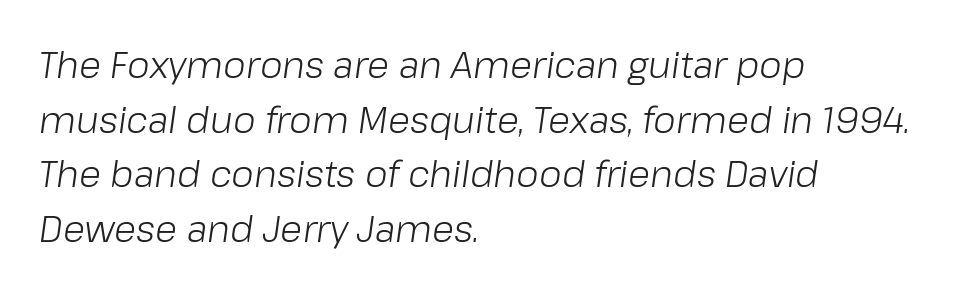
The image shows 36 px light type, italic (leaning right); set left-aligned, normal line spacing (1.52x), normal letter spacing, not underlined; low stroke contrast and a medium x-height.
